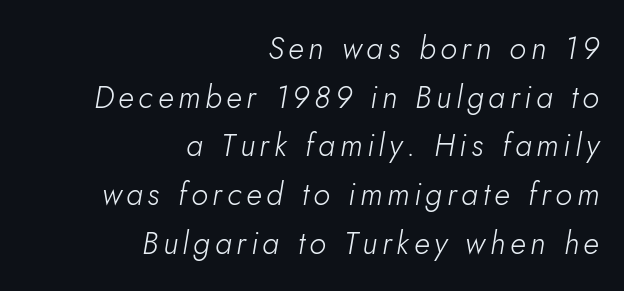
{"italic": "yes", "lean": "right", "slant_degrees": 5, "bold": "no", "weight": "light", "width": "normal", "stroke_contrast": "low", "x_height": "small", "monospaced": "no", "underline": "no", "align": "right", "line_spacing": "normal", "line_spacing_ratio": 1.57, "glyph_px": 31}
